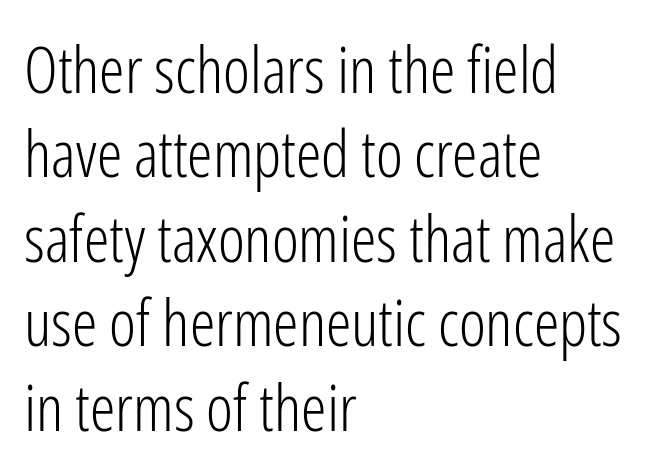
{"serif": "no", "italic": "no", "bold": "no", "weight": "light", "width": "condensed", "stroke_contrast": "low", "x_height": "medium", "monospaced": "no", "underline": "no", "align": "left", "line_spacing": "normal", "line_spacing_ratio": 1.32, "letter_spacing": "normal", "letter_spacing_em": 0.0, "glyph_px": 64}
